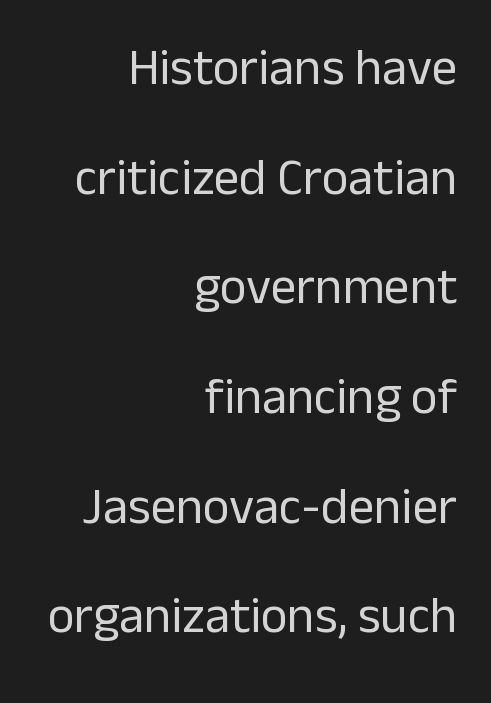
{"serif": "no", "italic": "no", "bold": "no", "weight": "regular", "width": "normal", "stroke_contrast": "low", "x_height": "medium", "monospaced": "no", "underline": "no", "align": "right", "line_spacing": "loose", "line_spacing_ratio": 2.15, "letter_spacing": "normal", "letter_spacing_em": 0.0, "glyph_px": 51}
